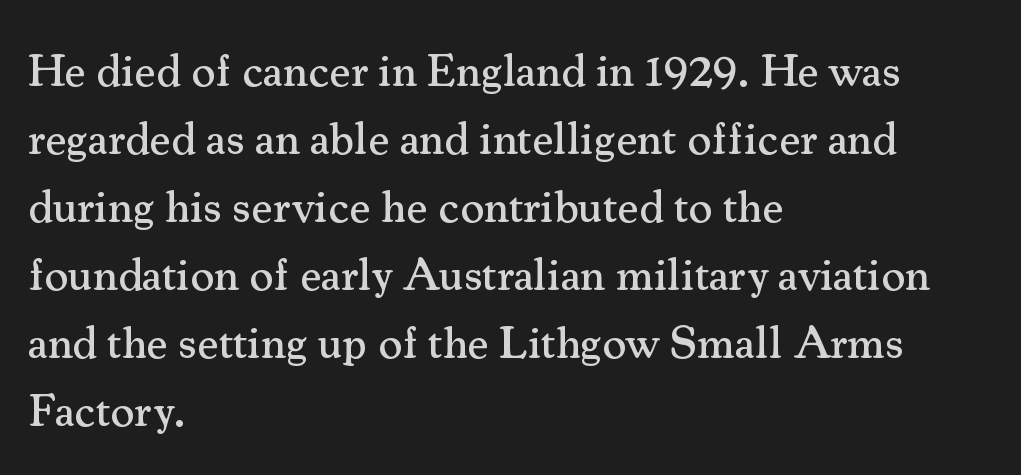
Any mark beneath the type? The region is blank. The passage is arranged the way most books set body copy — flush left. Here the designer chose a conventional face with non-uniform glyph widths. This sample keeps an unexceptional amount of space between lines.
